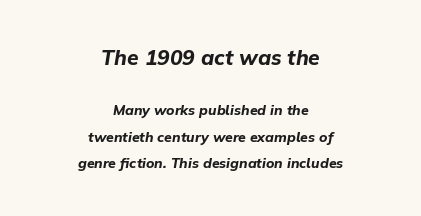
{"italic": "yes", "lean": "right", "slant_degrees": 9, "bold": "yes", "underline": "no", "align": "center", "line_spacing": "loose", "line_spacing_ratio": 1.91, "letter_spacing": "normal", "letter_spacing_em": 0.0, "larger_block": "first", "size_ratio": 1.5, "glyph_px": 21}
